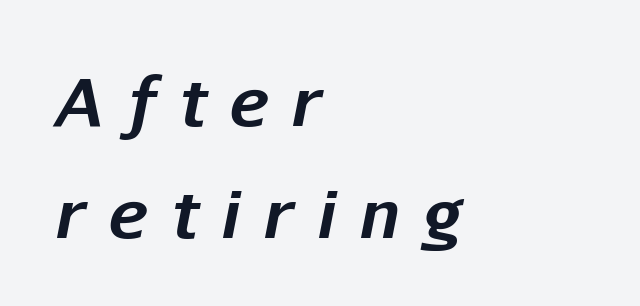
Q: Is the text bold? A: Yes.
Q: Is the text italic (slanted)? A: Yes, it leans right by about 11 degrees.
Q: Is the text underlined? A: No.
Q: How is the paragraph aligned? A: Left-aligned.
Q: Is the spacing between letters normal or unusually wide? A: Unusually wide.
Q: Is the spacing between lines tight, normal or loose? A: Normal.
Q: Width (condensed, normal, or wide)? A: Normal.
Q: Stroke contrast? A: Low.
Q: x-height? A: Medium.
Q: Monospaced? A: No.
